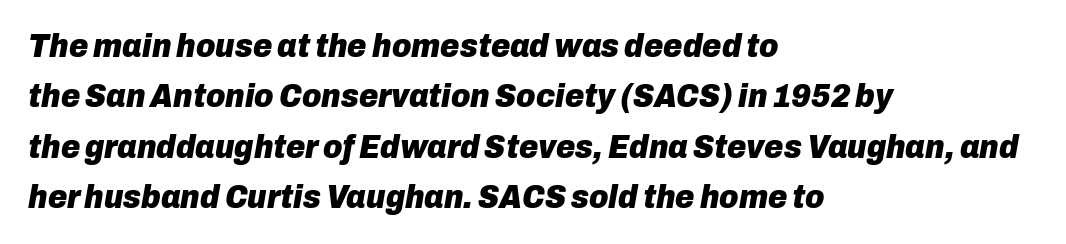
The image shows 33 px heavy type, italic (leaning right); set left-aligned, normal line spacing (1.53x), normal letter spacing, not underlined; low stroke contrast and a medium x-height.
